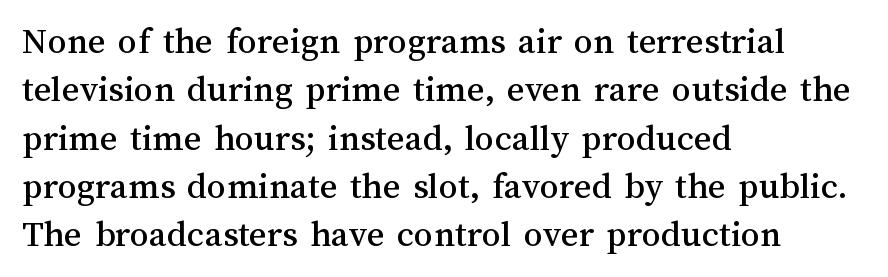
{"italic": "no", "width": "normal", "stroke_contrast": "medium", "x_height": "medium", "monospaced": "no", "underline": "no", "align": "left", "line_spacing": "normal", "line_spacing_ratio": 1.27, "letter_spacing": "normal", "letter_spacing_em": 0.0, "glyph_px": 38}
